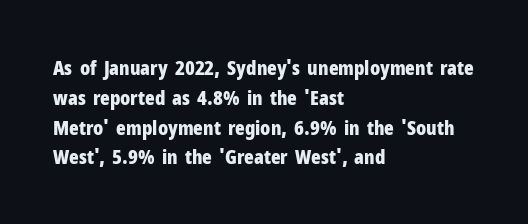
{"italic": "no", "bold": "yes", "underline": "no", "align": "left", "line_spacing": "normal", "line_spacing_ratio": 1.49, "letter_spacing": "normal", "letter_spacing_em": 0.0, "glyph_px": 20}
